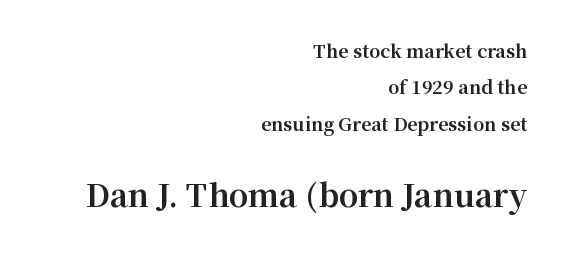
The image shows 31 px bold serif type, upright; set right-aligned, loose line spacing (2.02x), normal letter spacing, not underlined; the second (bottom) block is 1.72x larger; medium stroke contrast and a medium x-height.
